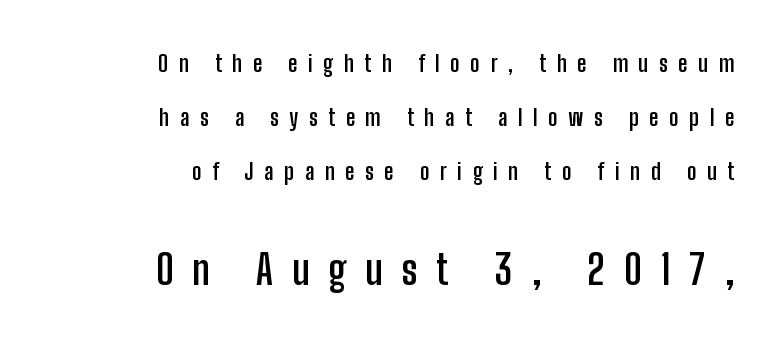
The image shows 41 px semibold, condensed sans-serif type, upright; set right-aligned, loose line spacing (2.35x), unusually wide letter spacing (+0.46 em), not underlined; the second (bottom) block is 1.78x larger; low stroke contrast and a medium x-height.
